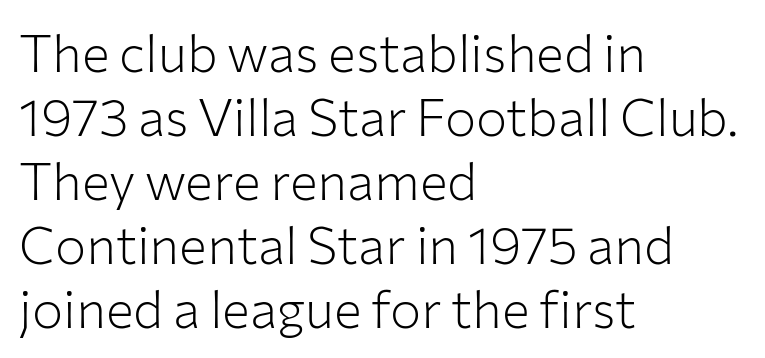
{"serif": "no", "italic": "no", "bold": "no", "weight": "light", "width": "normal", "stroke_contrast": "low", "x_height": "medium", "monospaced": "no", "underline": "no", "align": "left", "line_spacing_ratio": 1.23, "letter_spacing": "normal", "letter_spacing_em": 0.0, "glyph_px": 52}
